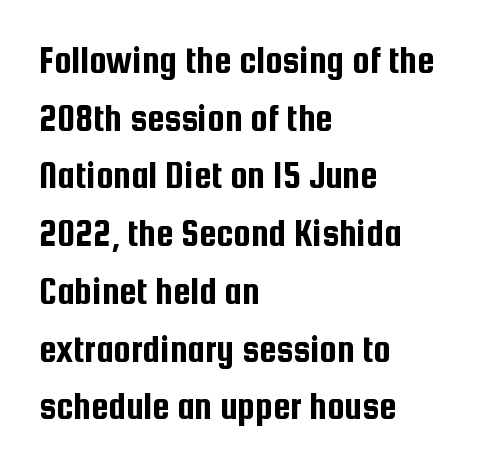
Nope, no serifs anywhere on these letters. The passage shown is typed in a proportional face where columns would drift. The ragged edge is on the right, which tells us the setting is flush left. Posture: straight, roman, zero tilt.
